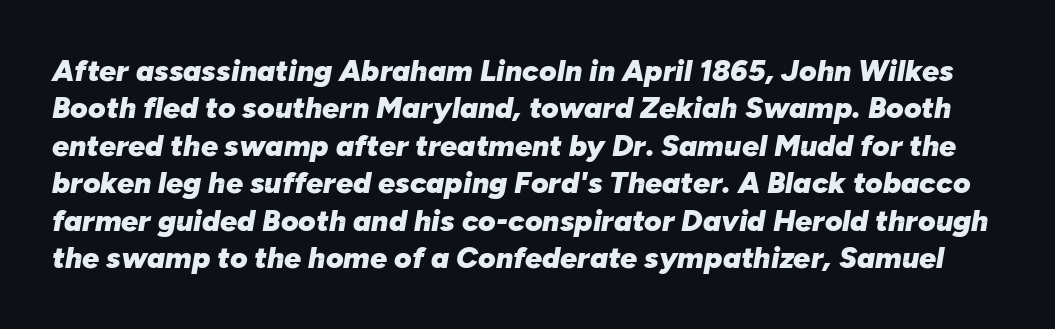
Q: Is the text bold? A: Yes.
Q: Is the text italic (slanted)? A: Yes, it leans right by about 10 degrees.
Q: Is the text underlined? A: No.
Q: Is the spacing between letters normal or unusually wide? A: Normal.
Q: Is the spacing between lines tight, normal or loose? A: Normal.
Q: Width (condensed, normal, or wide)? A: Normal.
Q: Stroke contrast? A: Low.
Q: x-height? A: Medium.
Q: Monospaced? A: No.
